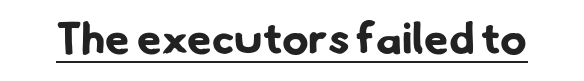
The image shows 44 px bold sans-serif type; set normal letter spacing, underlined; low stroke contrast and a small x-height.
